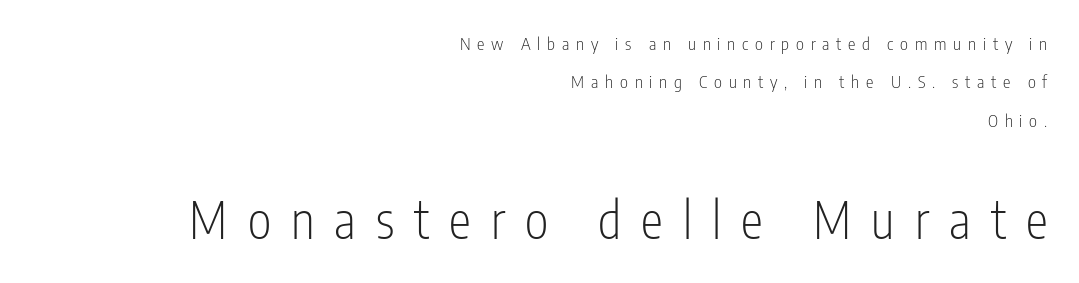
{"serif": "no", "italic": "no", "bold": "no", "weight": "light", "width": "condensed", "stroke_contrast": "low", "x_height": "medium", "monospaced": "no", "underline": "no", "align": "right", "line_spacing": "loose", "line_spacing_ratio": 2.26, "letter_spacing": "wide", "letter_spacing_em": 0.4, "larger_block": "second", "size_ratio": 2.94, "glyph_px": 50}
